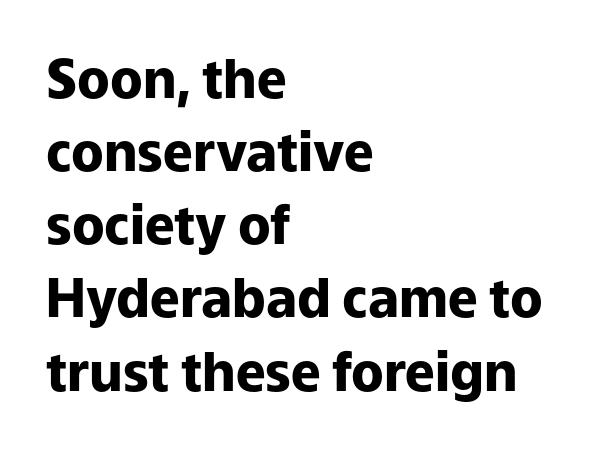
Spacing verdict: proportional, widths tailored to each character. In terms of posture, this sample is upright. I'd describe the lettering as bold — thick and assertive. Inter-character spacing is left at the font's built-in metrics. Leftover space on each line is placed entirely after the last word. The specimen omits any rule beneath the text block's lines.
